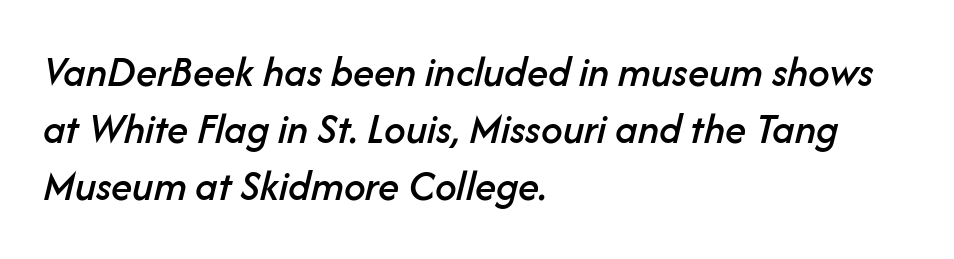
The image shows 43 px text type, italic (leaning right); set left-aligned, normal line spacing (1.33x), normal letter spacing, not underlined; low stroke contrast and a medium x-height.
